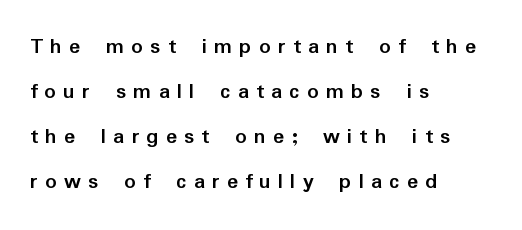
Q: Is the text bold? A: Yes.
Q: Is the text italic (slanted)? A: No, it is upright.
Q: Is the text underlined? A: No.
Q: How is the paragraph aligned? A: Left-aligned.
Q: Is the spacing between letters normal or unusually wide? A: Unusually wide.
Q: Is the spacing between lines tight, normal or loose? A: Loose.
